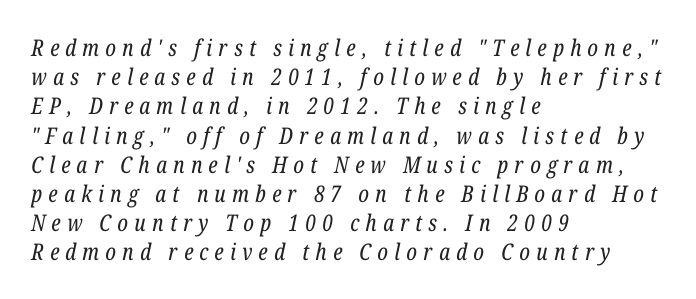
{"italic": "yes", "lean": "right", "slant_degrees": 12, "bold": "no", "underline": "no", "align": "left", "line_spacing": "normal", "line_spacing_ratio": 1.27, "letter_spacing": "wide", "letter_spacing_em": 0.27, "glyph_px": 23}
